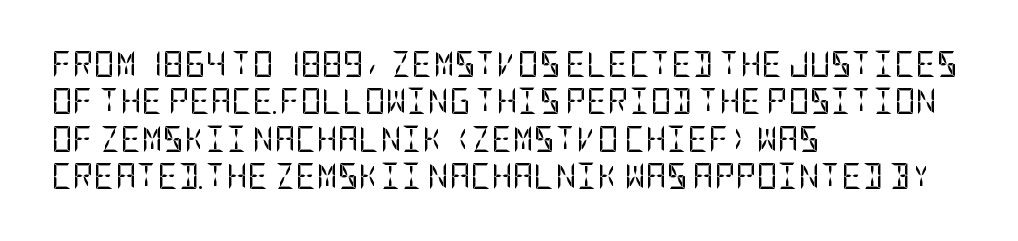
The image shows 26 px text type, upright; set left-aligned, normal line spacing (1.44x), normal letter spacing, not underlined.
